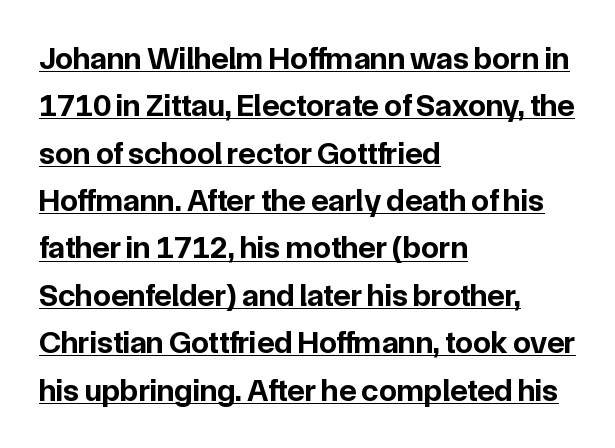
The image shows 32 px bold sans-serif type, upright; set left-aligned, normal line spacing (1.48x), normal letter spacing, underlined; low stroke contrast and a medium x-height.
